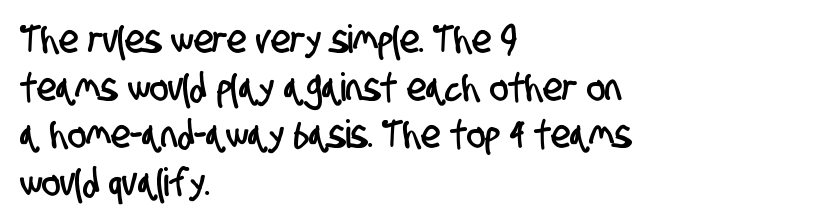
Q: Is the typeface a serif or a sans-serif typeface? A: Sans-serif.
Q: Is the text underlined? A: No.
Q: How is the paragraph aligned? A: Left-aligned.
Q: Is the spacing between letters normal or unusually wide? A: Normal.
Q: Width (condensed, normal, or wide)? A: Condensed.
Q: Stroke contrast? A: Low.
Q: x-height? A: Large.
Q: Monospaced? A: No.
